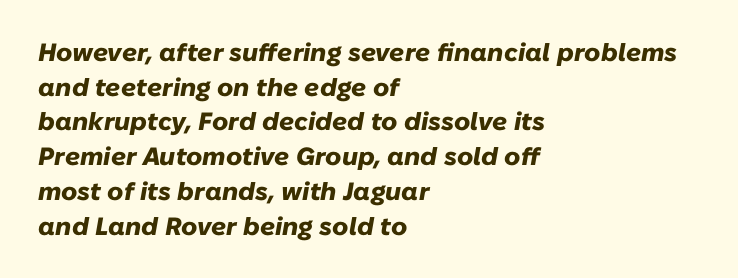
The rendering keeps characters at their native spacing. Alignment: flush left. Successive baselines arrive at the customary interval. The rendering applies a slant to the glyphs. Type without underlining. Pretty heavy lettering here — definitely bold.
